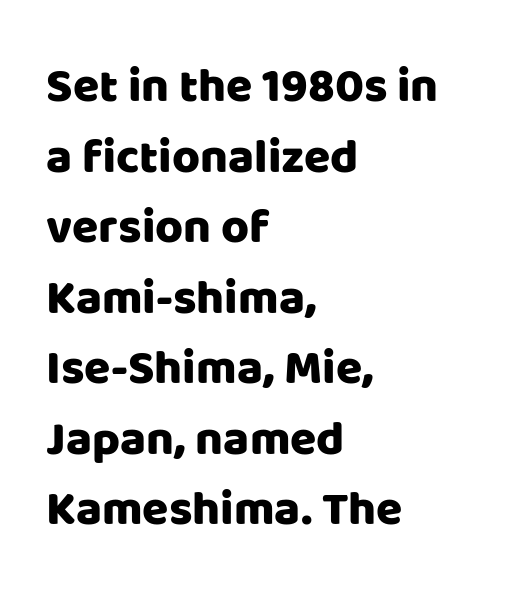
The image shows 48 px sans-serif type, upright; set left-aligned, normal line spacing (1.47x), normal letter spacing, not underlined; low stroke contrast and a large x-height.
